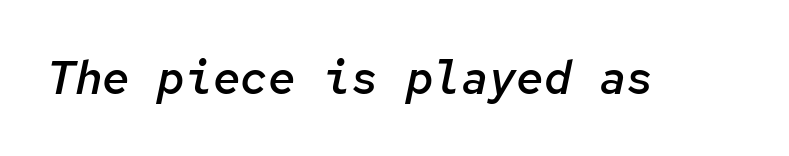
{"italic": "yes", "lean": "right", "slant_degrees": 12, "bold": "semi", "weight": "semibold", "width": "normal", "stroke_contrast": "low", "x_height": "medium", "monospaced": "yes", "underline": "no", "letter_spacing": "normal", "letter_spacing_em": 0.0, "glyph_px": 46}
